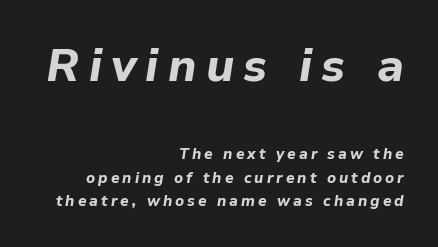
{"italic": "yes", "lean": "right", "slant_degrees": 9, "bold": "yes", "weight": "bold", "width": "normal", "stroke_contrast": "low", "x_height": "medium", "monospaced": "no", "underline": "no", "align": "right", "line_spacing": "normal", "line_spacing_ratio": 1.57, "letter_spacing": "wide", "letter_spacing_em": 0.2, "larger_block": "first", "size_ratio": 3.07, "glyph_px": 46}
